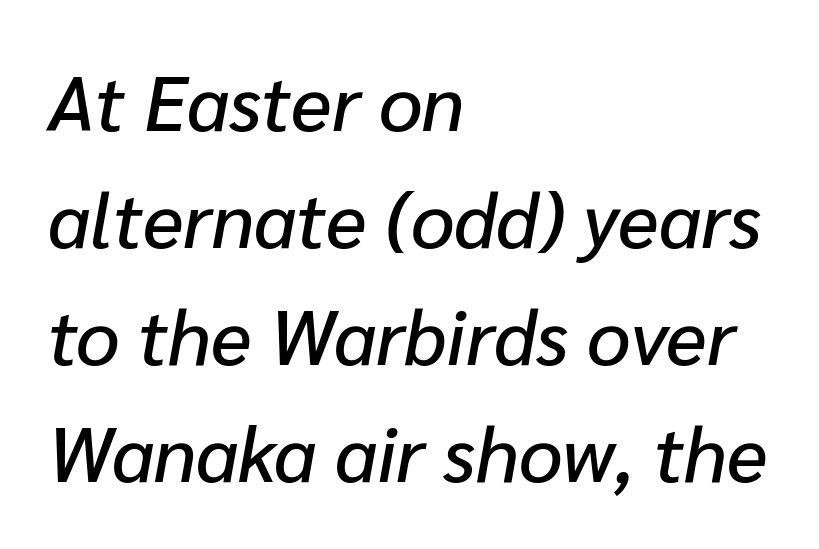
Q: Is the text italic (slanted)? A: Yes, it leans right by about 10 degrees.
Q: Is the text underlined? A: No.
Q: How is the paragraph aligned? A: Left-aligned.
Q: Is the spacing between letters normal or unusually wide? A: Normal.
Q: Is the spacing between lines tight, normal or loose? A: Normal.
Q: Width (condensed, normal, or wide)? A: Normal.
Q: Stroke contrast? A: Low.
Q: x-height? A: Medium.
Q: Monospaced? A: No.
